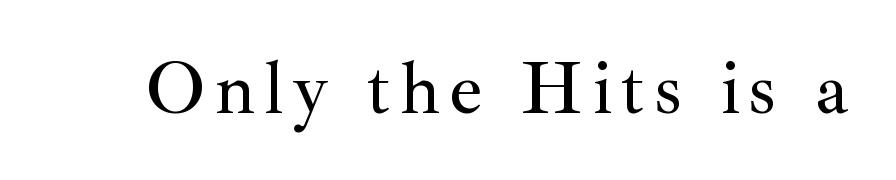
Is this a fixed-width face? No — the glyphs have proportional, varying widths. The specimen reads as upright at a glance. Clear beneath every line of the passage. Typographically, this falls in the serif category.
